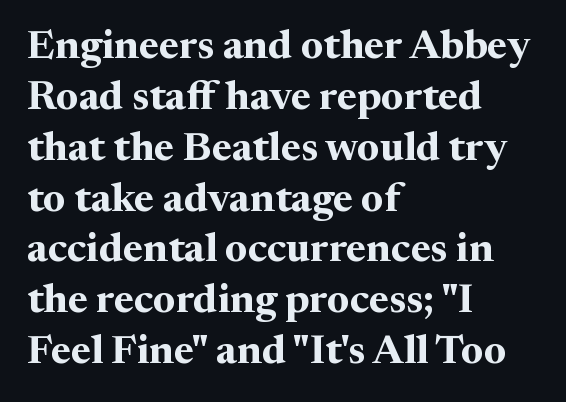
Typesetter's note: full bold, strokes at maximum text heaviness. The compositor pushed each line to the left boundary. These lines were composed using upright roman letters. What kind of face is this? One with serifs.
